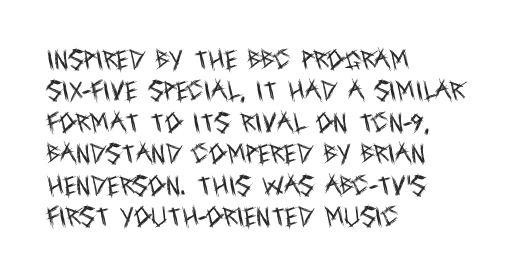
Q: Is the text bold? A: No.
Q: Is the text italic (slanted)? A: No, it is upright.
Q: Is the text underlined? A: No.
Q: How is the paragraph aligned? A: Left-aligned.
Q: Is the spacing between letters normal or unusually wide? A: Normal.
Q: Is the spacing between lines tight, normal or loose? A: Normal.
